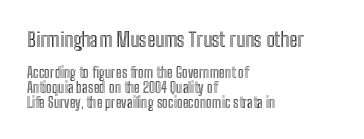
Characters follow at the spacing the type designer built in. This sample uses an upright cut, with every glyph sitting square on the baseline. Quick note: underline off. Does the bottom block carry the larger type? No, the top block does.
